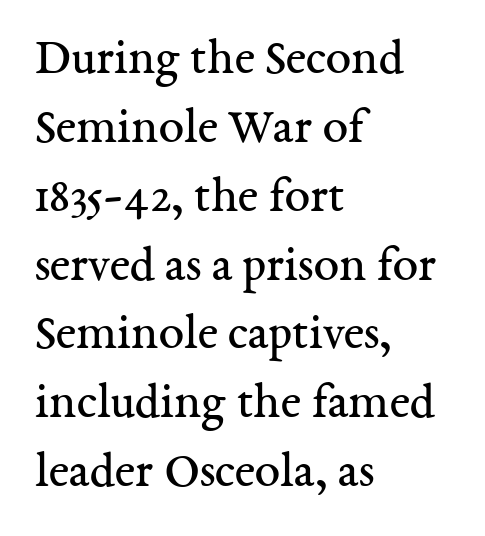
Where is the straight margin? On the left. Little horizontal feet cap the strokes, marking this as serif type. Bold? No — there's no thickening of the strokes. Character widths vary here, with narrow letters taking less room than wide ones. Posture: vertical.
